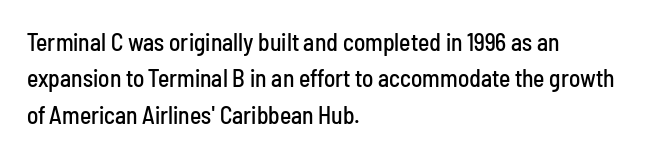
Q: Is the text italic (slanted)? A: No, it is upright.
Q: Is the text underlined? A: No.
Q: How is the paragraph aligned? A: Left-aligned.
Q: Is the spacing between letters normal or unusually wide? A: Normal.
Q: Is the spacing between lines tight, normal or loose? A: Normal.
